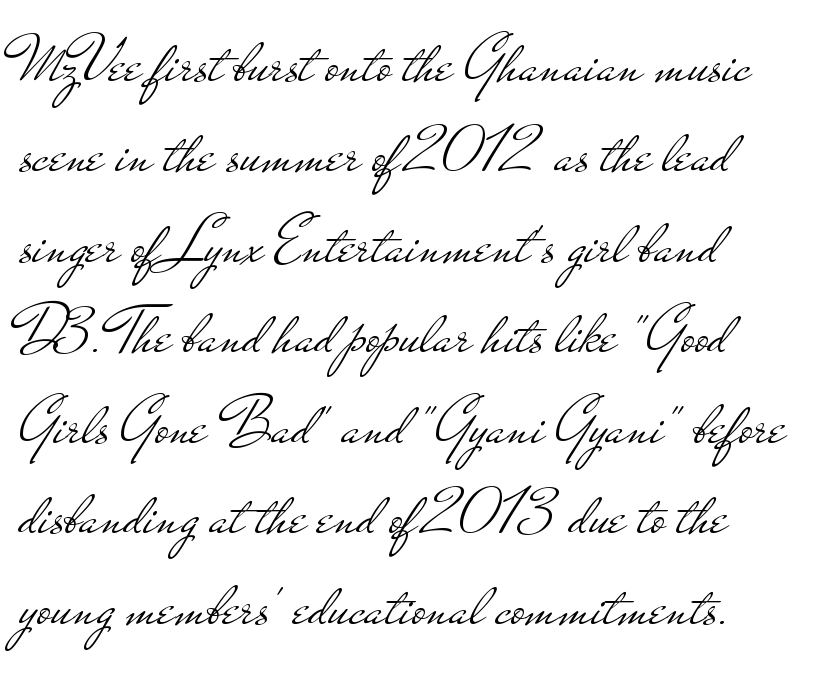
The text block is weighted toward the left margin, trailing off unevenly rightward. Weight class: somewhere from thin through regular. Does the type have serifs? No, each stem ends abruptly. These lines sit exactly where default settings would place them. Note the varied advance widths — an 'i' is clearly narrower than an 'm'.
